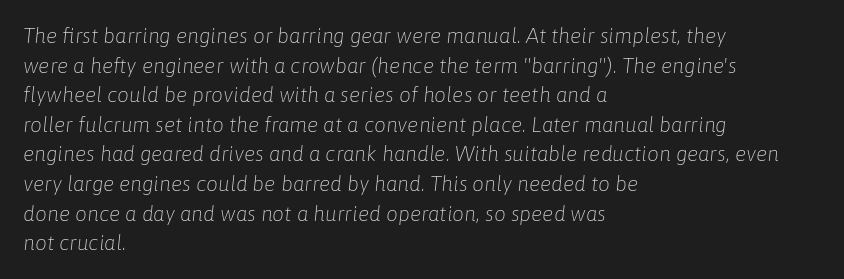
The image shows 21 px text type, italic (leaning right); set left-aligned, normal line spacing (1.41x), normal letter spacing, not underlined.
